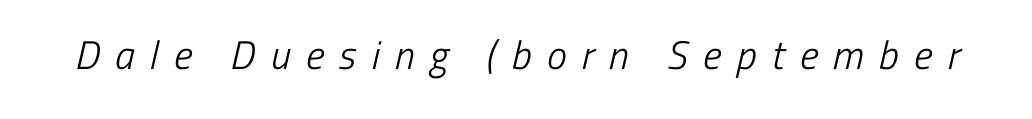
Q: Is the text bold? A: No.
Q: Is the typeface a serif or a sans-serif typeface? A: Sans-serif.
Q: Is the text underlined? A: No.
Q: Is the spacing between letters normal or unusually wide? A: Unusually wide.
Q: Width (condensed, normal, or wide)? A: Condensed.
Q: Stroke contrast? A: Low.
Q: x-height? A: Medium.
Q: Monospaced? A: No.
